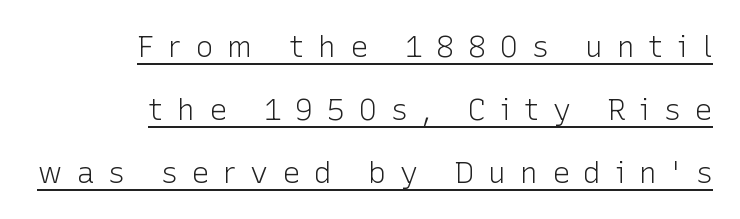
Q: Is the text bold? A: No.
Q: Is the text italic (slanted)? A: No, it is upright.
Q: Is the typeface a serif or a sans-serif typeface? A: Sans-serif.
Q: Is the text underlined? A: Yes.
Q: How is the paragraph aligned? A: Right-aligned.
Q: Is the spacing between letters normal or unusually wide? A: Unusually wide.
Q: Is the spacing between lines tight, normal or loose? A: Loose.
Q: Width (condensed, normal, or wide)? A: Normal.
Q: Stroke contrast? A: Low.
Q: x-height? A: Medium.
Q: Monospaced? A: No.
